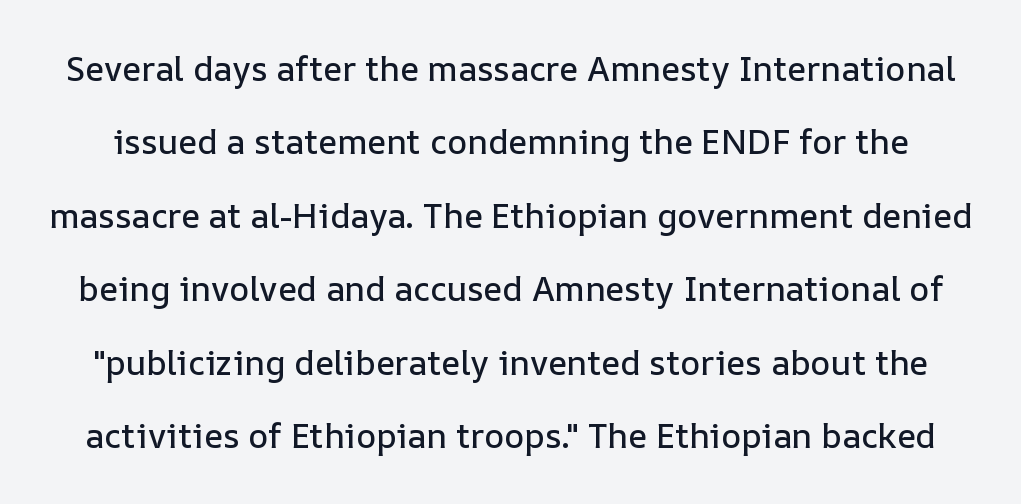
{"italic": "no", "width": "normal", "stroke_contrast": "low", "x_height": "medium", "monospaced": "no", "underline": "no", "line_spacing": "loose", "line_spacing_ratio": 2.16, "letter_spacing": "normal", "letter_spacing_em": 0.0, "glyph_px": 34}
